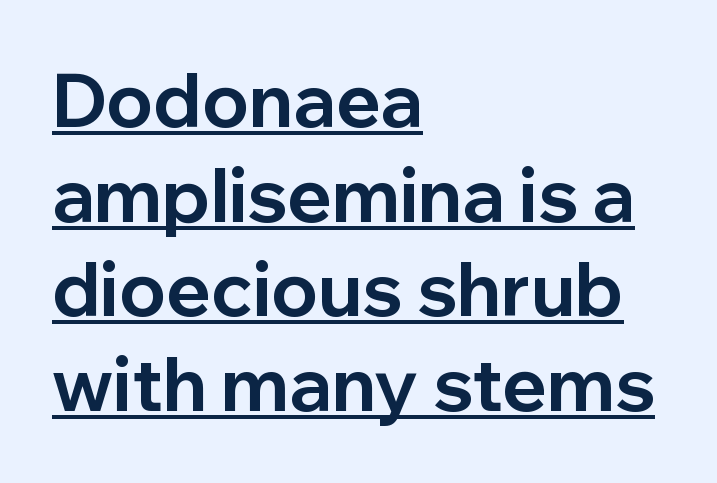
The image shows 74 px bold sans-serif type, upright; set left-aligned, normal line spacing (1.28x), normal letter spacing, underlined; low stroke contrast and a medium x-height.
